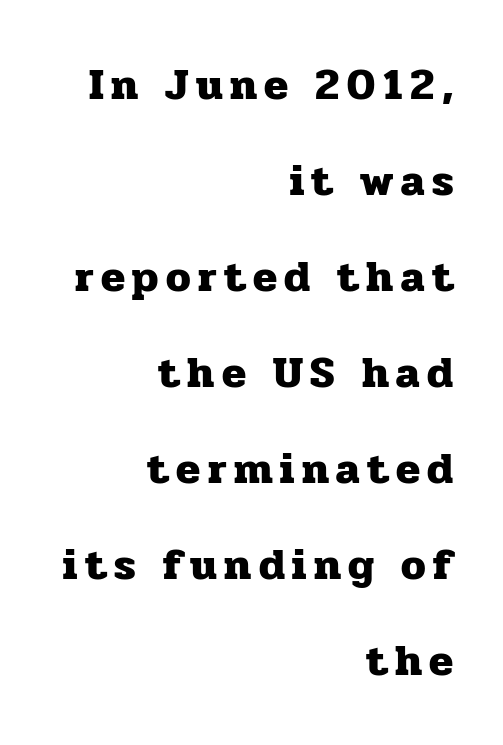
Does the copy run flush right? Yes — the right margin is perfectly even. No italicization has been applied; the sample stays upright. Is this a sans? No — the strokes have serifs. You could not count columns in this text — the font is proportionally spaced.
